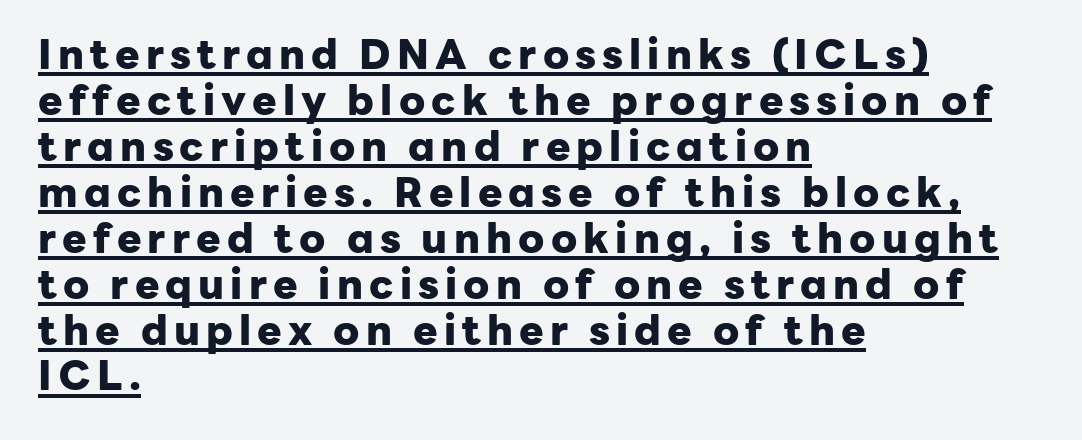
Q: Is the text bold? A: Yes.
Q: Is the text italic (slanted)? A: No, it is upright.
Q: Is the typeface a serif or a sans-serif typeface? A: Sans-serif.
Q: Is the text underlined? A: Yes.
Q: How is the paragraph aligned? A: Left-aligned.
Q: Is the spacing between lines tight, normal or loose? A: Tight.
Q: Width (condensed, normal, or wide)? A: Normal.
Q: Stroke contrast? A: Low.
Q: x-height? A: Medium.
Q: Monospaced? A: No.
